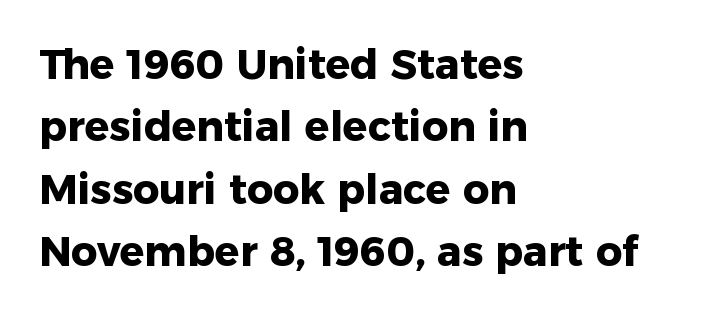
Q: Is the text bold? A: Yes.
Q: Is the text italic (slanted)? A: No, it is upright.
Q: Is the typeface a serif or a sans-serif typeface? A: Sans-serif.
Q: Is the text underlined? A: No.
Q: How is the paragraph aligned? A: Left-aligned.
Q: Is the spacing between letters normal or unusually wide? A: Normal.
Q: Is the spacing between lines tight, normal or loose? A: Normal.
Q: Width (condensed, normal, or wide)? A: Normal.
Q: Stroke contrast? A: Low.
Q: x-height? A: Medium.
Q: Monospaced? A: No.
